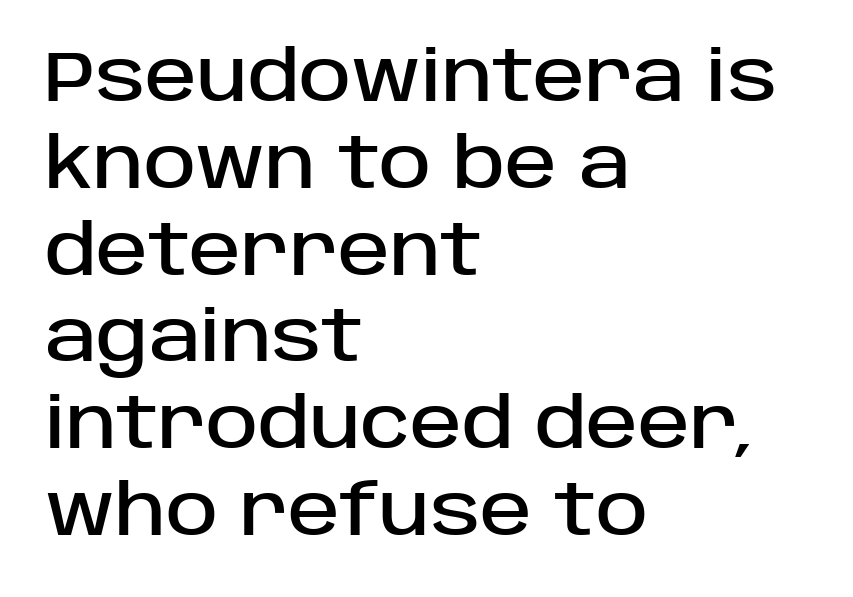
{"serif": "no", "italic": "no", "width": "normal", "stroke_contrast": "low", "x_height": "large", "monospaced": "no", "underline": "no", "align": "left", "line_spacing_ratio": 1.24, "letter_spacing": "normal", "letter_spacing_em": 0.0, "glyph_px": 70}
